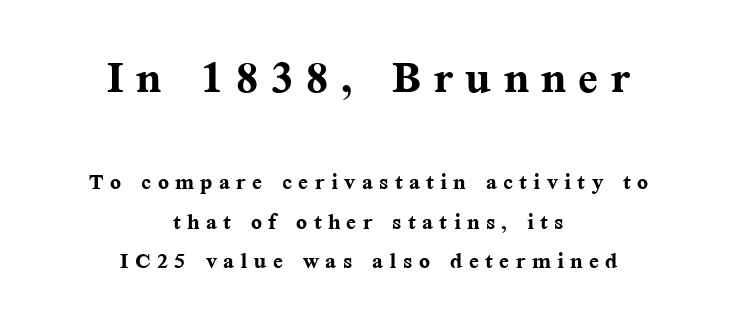
The image shows 58 px semibold serif type, upright; set centered, normal line spacing (1.37x), unusually wide letter spacing (+0.22 em), not underlined; the first (top) block is 2.0x larger; medium stroke contrast and a medium x-height.
